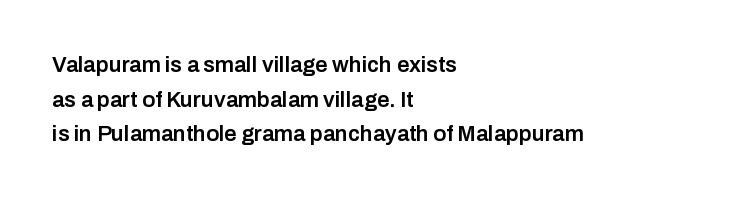
Q: Is the text bold? A: Semi-bold.
Q: Is the text italic (slanted)? A: No, it is upright.
Q: Is the text underlined? A: No.
Q: How is the paragraph aligned? A: Left-aligned.
Q: Is the spacing between letters normal or unusually wide? A: Normal.
Q: Is the spacing between lines tight, normal or loose? A: Normal.
